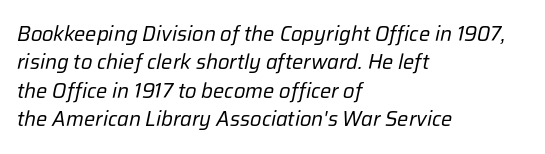
The image shows 21 px text type, italic (leaning right); set left-aligned, normal line spacing (1.35x), normal letter spacing, not underlined.
